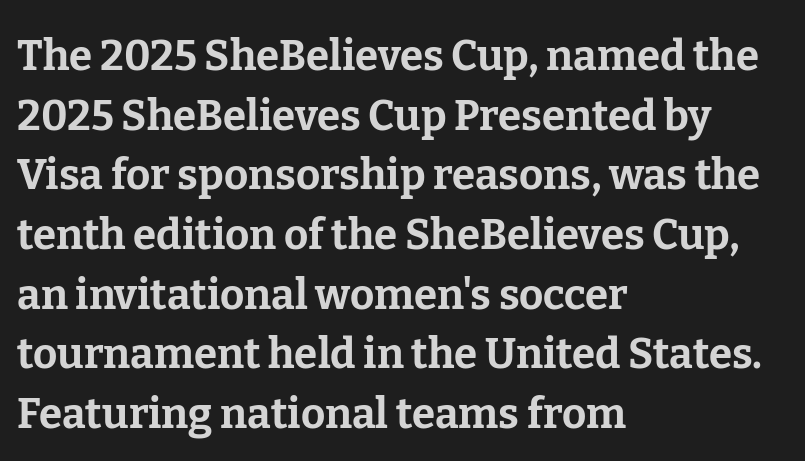
{"serif": "yes", "italic": "no", "bold": "yes", "weight": "bold", "width": "normal", "stroke_contrast": "low", "x_height": "medium", "monospaced": "no", "underline": "no", "align": "left", "line_spacing": "normal", "line_spacing_ratio": 1.42, "letter_spacing": "normal", "letter_spacing_em": 0.0, "glyph_px": 42}
